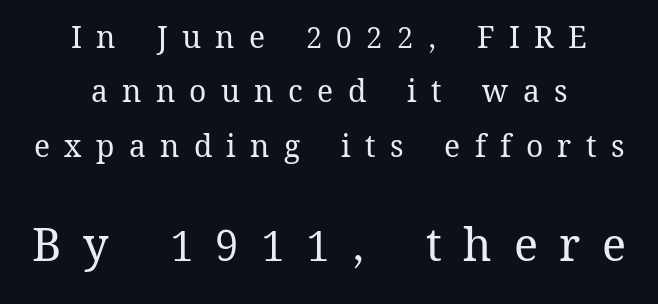
The compositor balanced each line on the midline. Glance below the letters and you will spot only blank space. In terms of letterspacing, this is a distinctly airy, spread setting. You could not count columns in this text — the font is proportionally spaced.
